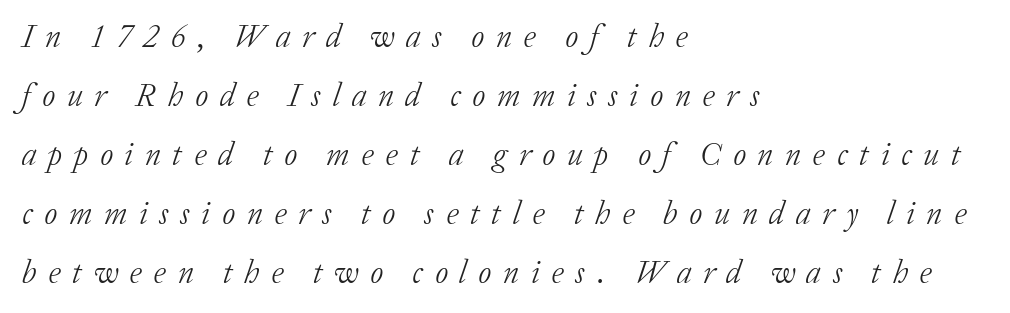
{"serif": "yes", "italic": "yes", "lean": "right", "slant_degrees": 20, "bold": "no", "weight": "light", "width": "normal", "stroke_contrast": "low", "x_height": "medium", "monospaced": "no", "underline": "no", "align": "left", "line_spacing_ratio": 1.84, "letter_spacing": "wide", "letter_spacing_em": 0.36, "glyph_px": 32}
